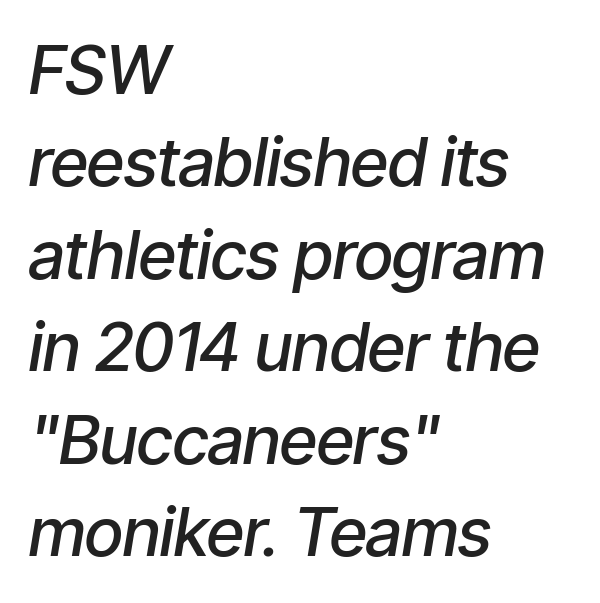
Horizontal bands of white between lines are of average thickness. Proportional: the letters do not fall into vertical columns. The typesetting leans somewhat heavy: a semibold. Plain, unruled lines of type.
